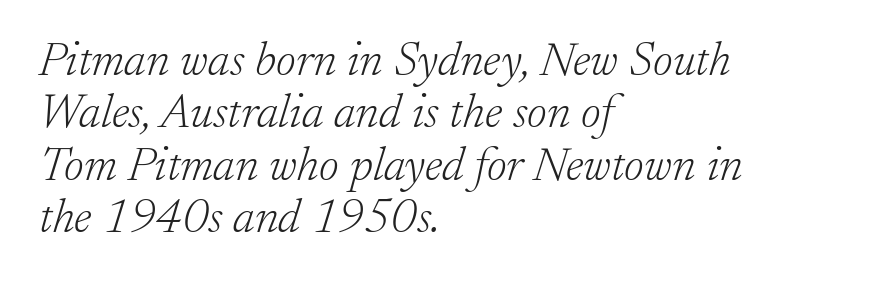
The image shows 48 px light serif type, italic (leaning right); set left-aligned, tight line spacing (1.09x), normal letter spacing, not underlined; low stroke contrast and a small x-height.
